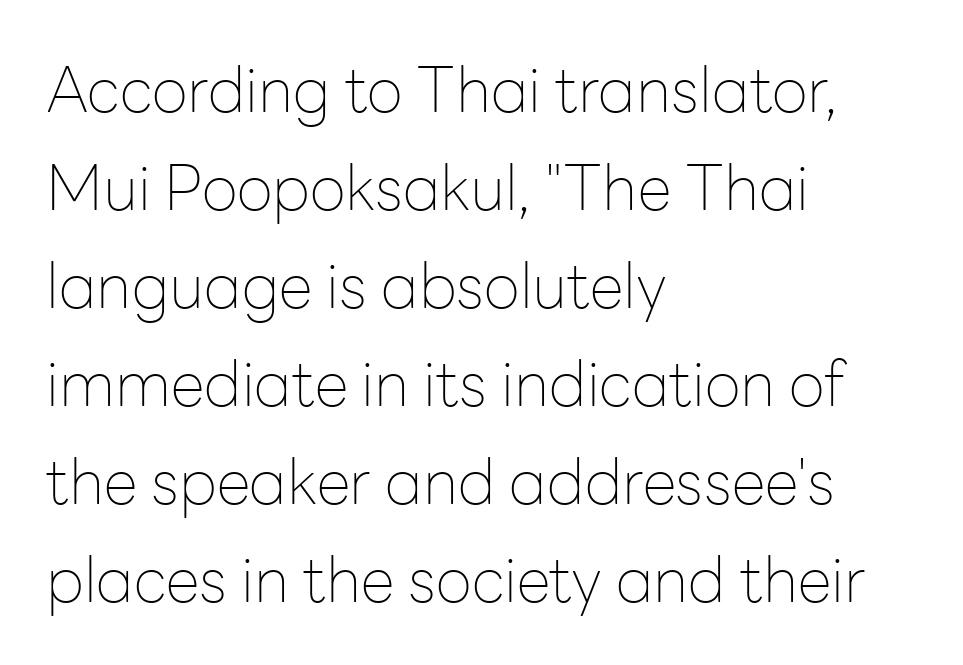
{"serif": "no", "italic": "no", "bold": "no", "weight": "thin", "width": "normal", "stroke_contrast": "low", "x_height": "medium", "monospaced": "no", "underline": "no", "align": "left", "line_spacing": "normal", "line_spacing_ratio": 1.58, "letter_spacing": "normal", "letter_spacing_em": 0.0, "glyph_px": 62}
